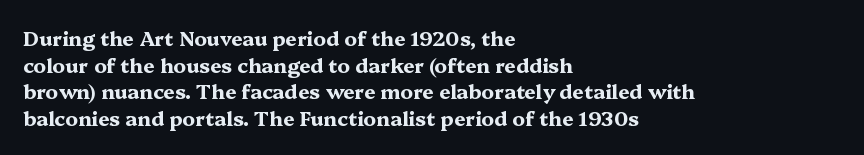
The typography opts for an upright posture over an oblique one. A classic flush-left, rag-right setting is used for this passage. Words appear dense and cohesive because spacing is normal. A full-strength bold gives these letters their thick strokes. Rule under the text: the space is simply empty.
